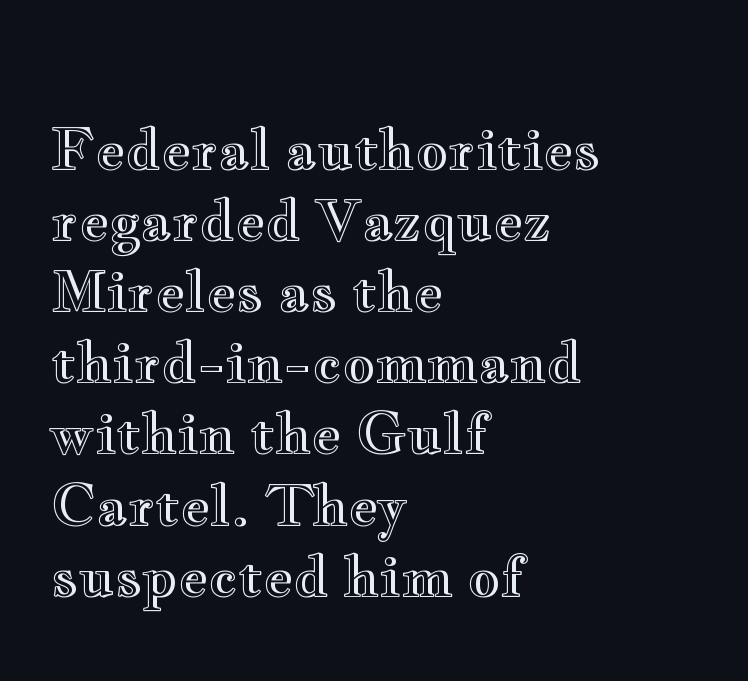
Q: Is the text italic (slanted)? A: No, it is upright.
Q: Is the text underlined? A: No.
Q: How is the paragraph aligned? A: Left-aligned.
Q: Is the spacing between letters normal or unusually wide? A: Normal.
Q: Is the spacing between lines tight, normal or loose? A: Normal.
Q: Width (condensed, normal, or wide)? A: Wide.
Q: x-height? A: Small.
Q: Monospaced? A: No.
